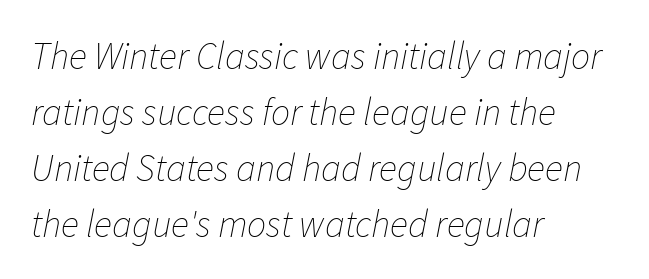
Looks like regular typesetting: each glyph gets only the width it needs. Has an underline been added? It has not. These glyphs show unthickened strokes, regular width or finer. The specimen reads as italic at a glance. Visually the block forms a straight wall on the left and a jagged coastline on the right. Students, observe: this is what conventionally led text looks like.
